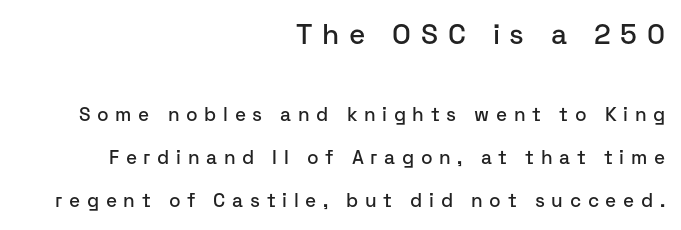
{"serif": "no", "italic": "no", "width": "normal", "stroke_contrast": "low", "x_height": "medium", "monospaced": "no", "underline": "no", "align": "right", "line_spacing": "loose", "line_spacing_ratio": 2.27, "letter_spacing": "wide", "letter_spacing_em": 0.35, "larger_block": "first", "size_ratio": 1.47, "glyph_px": 28}
